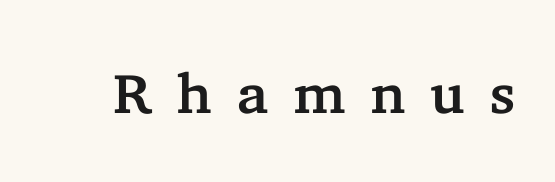
{"serif": "yes", "italic": "no", "width": "normal", "stroke_contrast": "low", "x_height": "medium", "monospaced": "no", "underline": "no", "letter_spacing": "wide", "letter_spacing_em": 0.45, "glyph_px": 56}
